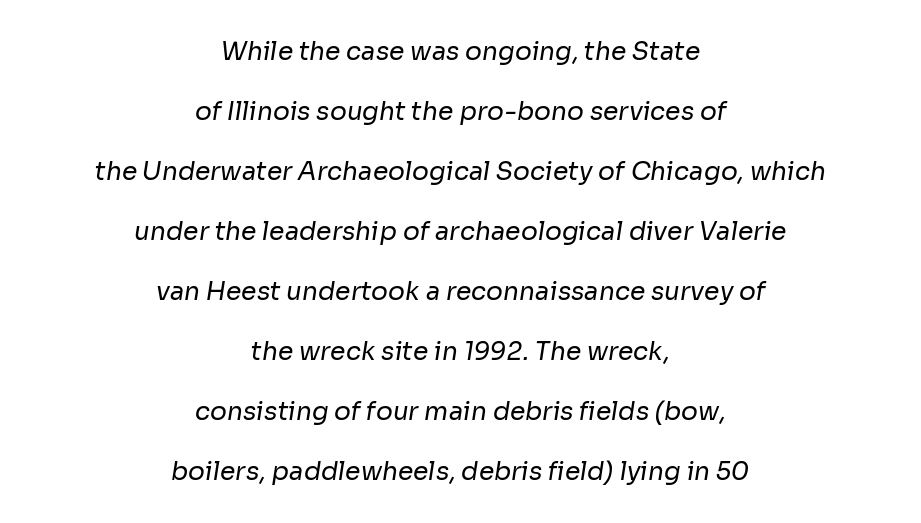
{"bold": "no", "underline": "no", "align": "center", "line_spacing": "loose", "line_spacing_ratio": 2.4, "letter_spacing": "normal", "letter_spacing_em": 0.0, "glyph_px": 25}
